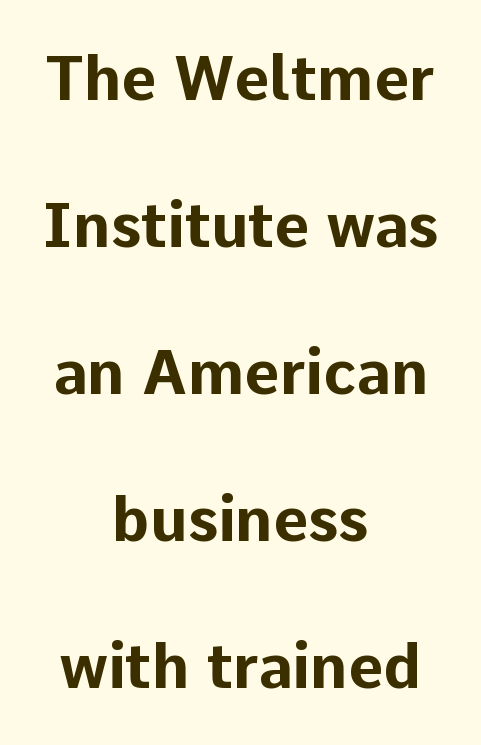
These lines stand farther apart than default settings would place them. Reading down the block, each line starts at a different indent, mirrored at its end. Tall strokes in this sample are plumb rather than angled. Bold? Absolutely — the strokes are thick and heavy. This rendering features lettering with no underline. Observe the ordinary spacing: letters are neighbours, not strangers.
